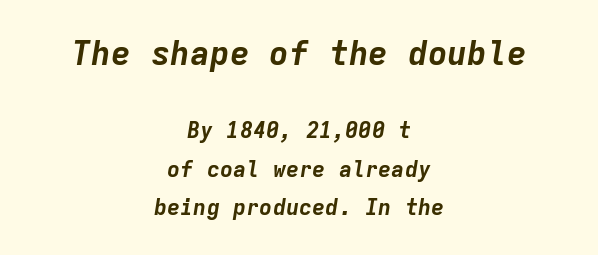
The rendering uses typewriter-style spacing with identical character cells. Note: larger setting up top, smaller setting below. Leftover space on each line is divided equally before and after the words. Is the type bold? Yes — the strokes are clearly thick and heavy. The whole block is typeset with a tilt. Check under the words: just untouched page.
